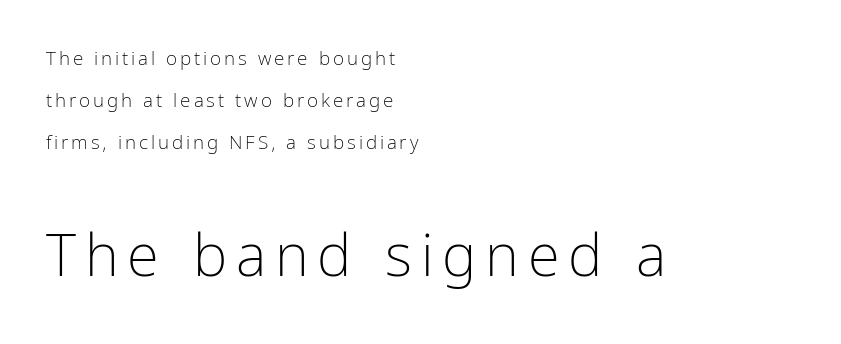
{"serif": "no", "italic": "no", "bold": "no", "weight": "light", "width": "condensed", "stroke_contrast": "low", "x_height": "medium", "monospaced": "no", "underline": "no", "align": "left", "line_spacing": "loose", "line_spacing_ratio": 2.22, "larger_block": "second", "size_ratio": 3.05, "glyph_px": 58}
